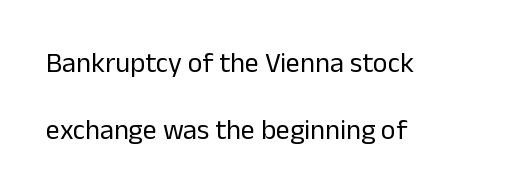
No chunkiness to these letters — they're not bold. A sans-serif font was chosen for this passage. Character widths vary here, with narrow letters taking less room than wide ones. Compared with typical body copy, the letter spacing here is the same. Compared with typical paragraphs, the rows here are farther apart.
